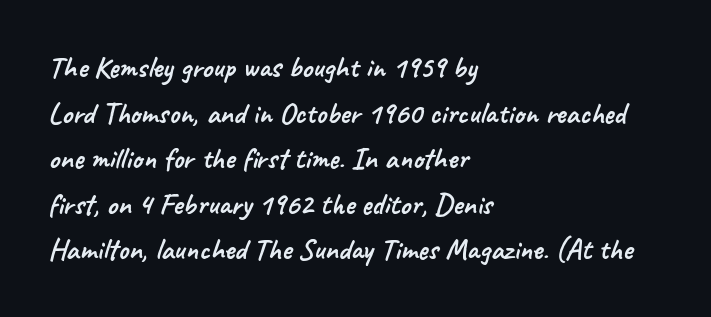
The image shows 30 px sans-serif type; set left-aligned, normal line spacing (1.52x), normal letter spacing, not underlined; low stroke contrast and a small x-height.
